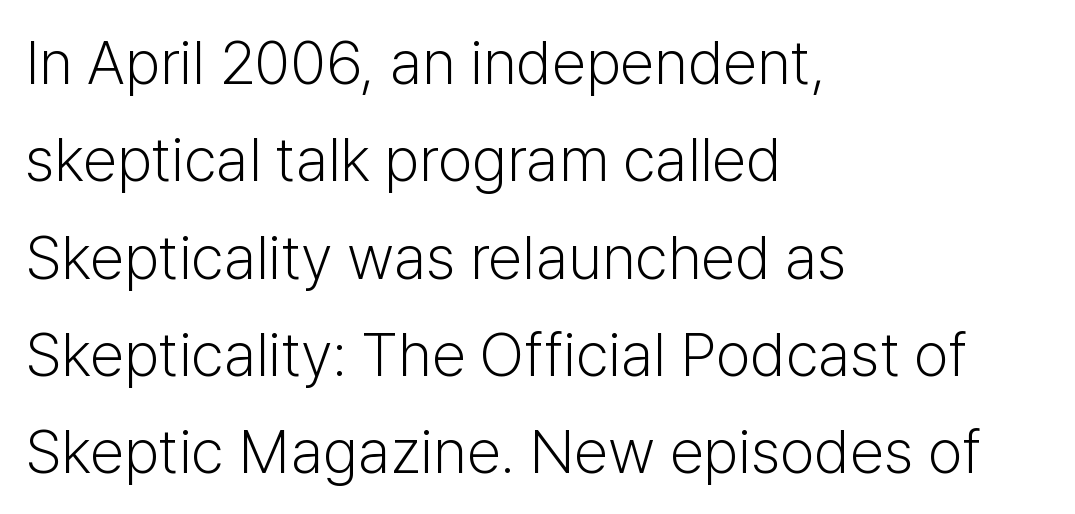
The image shows 62 px light sans-serif type, upright; set left-aligned, normal line spacing (1.57x), normal letter spacing, not underlined; low stroke contrast and a medium x-height.
